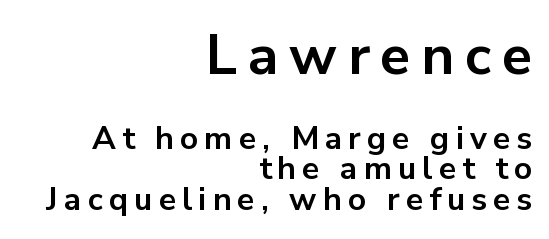
The image shows 56 px bold sans-serif type, upright; set right-aligned, tight line spacing (0.96x), not underlined; the first (top) block is 1.75x larger; low stroke contrast and a medium x-height.
